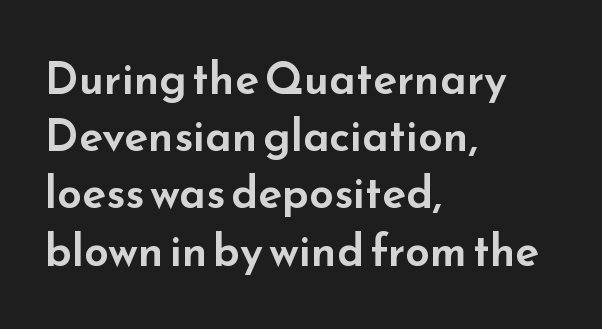
This sample uses an upright cut, with every glyph sitting square on the baseline. One glance says typical: line gaps are just what's usual. Do the characters align in a grid? No, the font is proportional. Reading down the block, your eye returns to a fixed left position each line.
